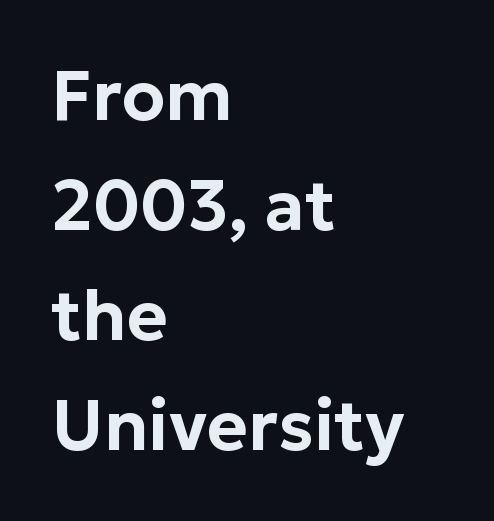
{"serif": "no", "italic": "no", "width": "normal", "stroke_contrast": "low", "x_height": "medium", "monospaced": "no", "underline": "no", "align": "left", "line_spacing": "normal", "line_spacing_ratio": 1.57, "letter_spacing": "normal", "letter_spacing_em": 0.0, "glyph_px": 70}
